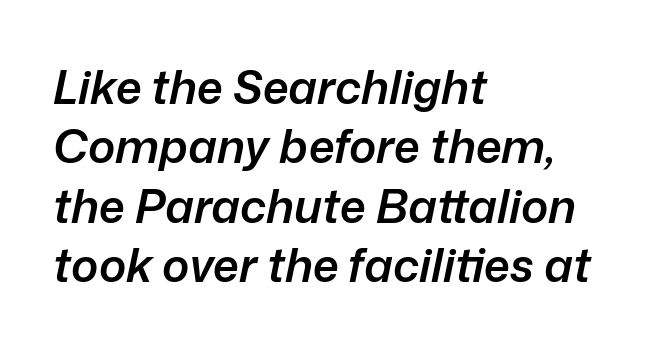
The image shows 46 px semibold type, italic (leaning right); set left-aligned, normal line spacing (1.29x), normal letter spacing, not underlined; low stroke contrast and a medium x-height.
